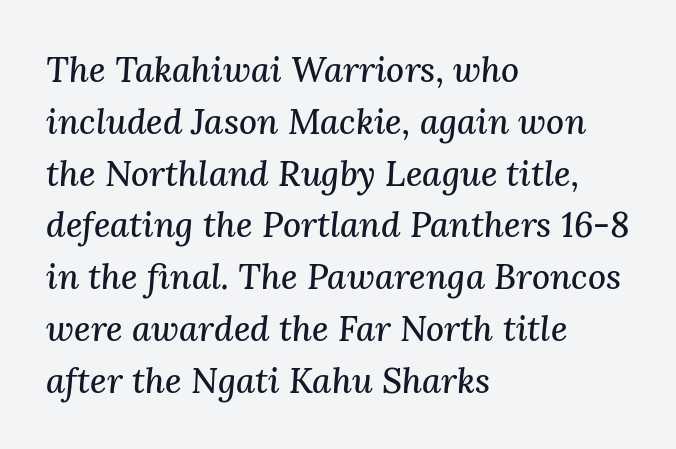
Q: Is the text italic (slanted)? A: Yes, it leans right by about 3 degrees.
Q: Is the typeface a serif or a sans-serif typeface? A: Serif.
Q: Is the text underlined? A: No.
Q: How is the paragraph aligned? A: Left-aligned.
Q: Is the spacing between letters normal or unusually wide? A: Normal.
Q: Is the spacing between lines tight, normal or loose? A: Normal.
Q: Width (condensed, normal, or wide)? A: Normal.
Q: Stroke contrast? A: Medium.
Q: x-height? A: Medium.
Q: Monospaced? A: No.
